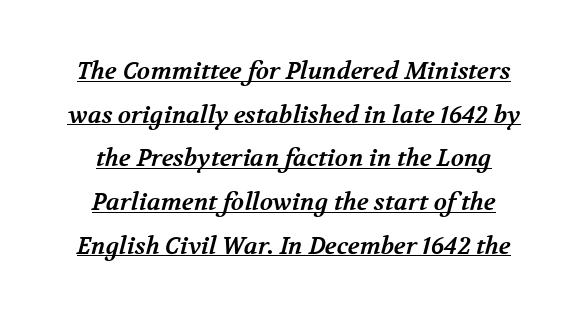
{"bold": "yes", "underline": "yes", "align": "center", "line_spacing_ratio": 1.82, "letter_spacing": "normal", "letter_spacing_em": 0.0, "glyph_px": 24}
